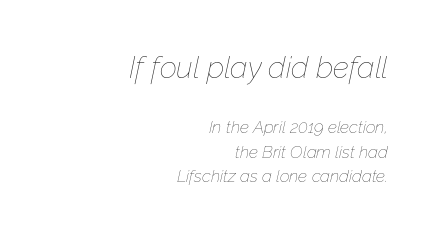
{"italic": "yes", "lean": "right", "slant_degrees": 12, "bold": "no", "weight": "thin", "width": "normal", "stroke_contrast": "low", "x_height": "medium", "monospaced": "no", "underline": "no", "align": "right", "line_spacing": "normal", "line_spacing_ratio": 1.46, "letter_spacing": "normal", "letter_spacing_em": 0.0, "larger_block": "first", "size_ratio": 1.76, "glyph_px": 30}
